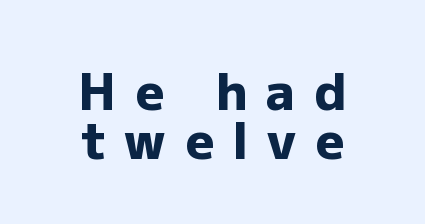
Q: Is the text bold? A: Yes.
Q: Is the text italic (slanted)? A: No, it is upright.
Q: Is the typeface a serif or a sans-serif typeface? A: Sans-serif.
Q: Is the text underlined? A: No.
Q: How is the paragraph aligned? A: Centered.
Q: Is the spacing between letters normal or unusually wide? A: Unusually wide.
Q: Is the spacing between lines tight, normal or loose? A: Tight.
Q: Width (condensed, normal, or wide)? A: Normal.
Q: Stroke contrast? A: Low.
Q: x-height? A: Medium.
Q: Monospaced? A: No.
